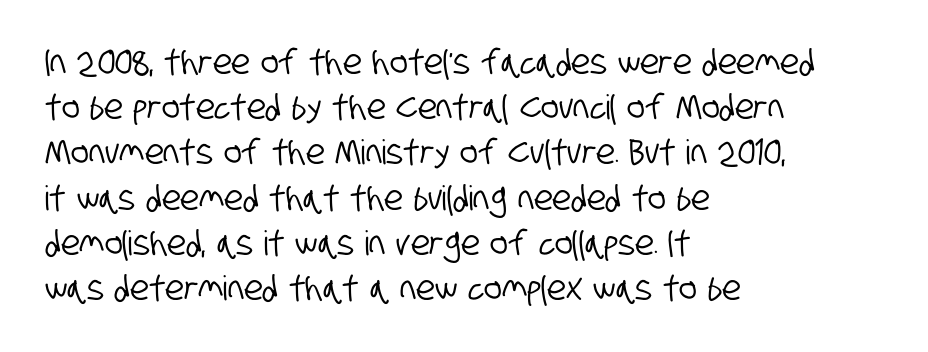
{"serif": "no", "width": "condensed", "stroke_contrast": "low", "x_height": "large", "monospaced": "no", "underline": "no", "align": "left", "line_spacing": "normal", "line_spacing_ratio": 1.33, "letter_spacing": "normal", "letter_spacing_em": 0.0, "glyph_px": 34}
